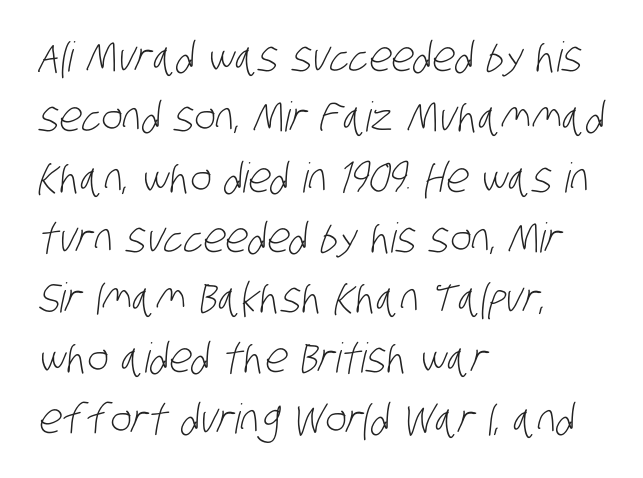
The image shows 41 px light, condensed sans-serif type; set left-aligned, normal line spacing (1.47x), normal letter spacing, not underlined; low stroke contrast and a large x-height.
